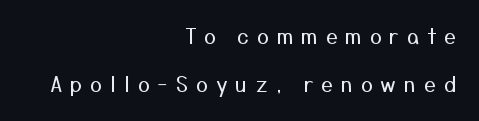
The font is comparable to plain body text, perhaps lighter. The baseline area is clear. These lines have a slow, spaced-out rhythm from letter to letter. Visually the block forms a straight wall on the right and a jagged coastline on the left. Rows of type keep a wide berth in the vertical direction. No italicization has been applied; the sample stays upright.
